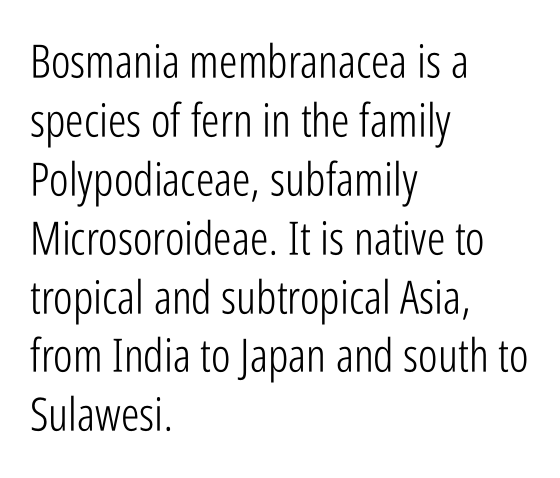
The image shows 46 px light, condensed sans-serif type, upright; set left-aligned, normal line spacing (1.28x), normal letter spacing, not underlined; low stroke contrast and a medium x-height.
